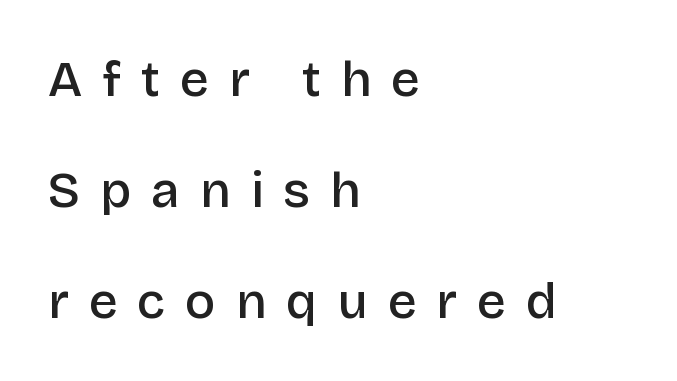
The image shows 51 px semibold sans-serif type, upright; set left-aligned, loose line spacing (2.18x), unusually wide letter spacing (+0.39 em), not underlined; low stroke contrast and a large x-height.
